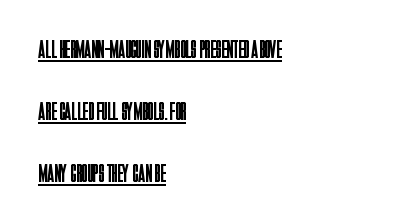
Q: Is the text bold? A: No.
Q: Is the text italic (slanted)? A: No, it is upright.
Q: Is the text underlined? A: Yes.
Q: How is the paragraph aligned? A: Left-aligned.
Q: Is the spacing between letters normal or unusually wide? A: Normal.
Q: Is the spacing between lines tight, normal or loose? A: Loose.
